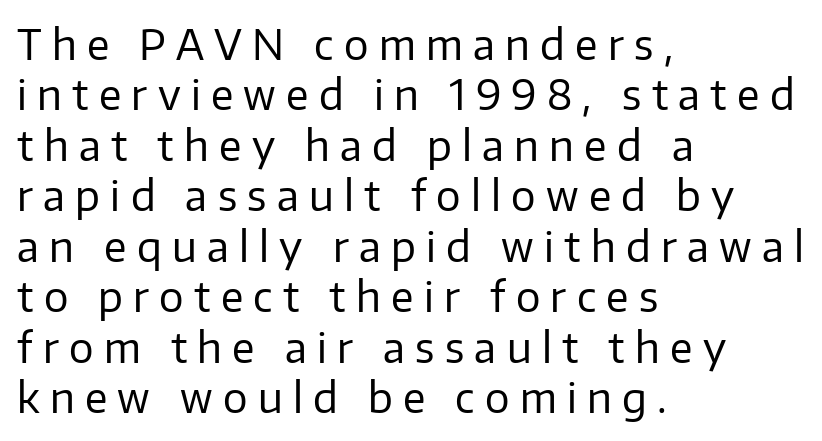
Q: Is the text bold? A: No.
Q: Is the text italic (slanted)? A: No, it is upright.
Q: Is the typeface a serif or a sans-serif typeface? A: Sans-serif.
Q: Is the text underlined? A: No.
Q: How is the paragraph aligned? A: Left-aligned.
Q: Is the spacing between letters normal or unusually wide? A: Unusually wide.
Q: Width (condensed, normal, or wide)? A: Normal.
Q: Stroke contrast? A: Low.
Q: x-height? A: Medium.
Q: Monospaced? A: No.
